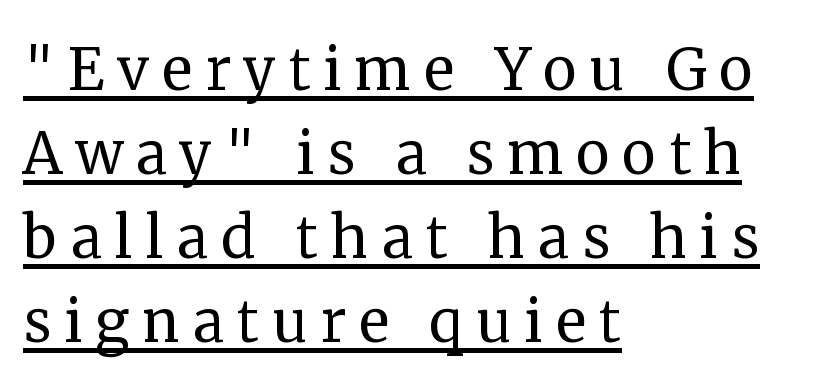
Q: Is the text bold? A: No.
Q: Is the text italic (slanted)? A: No, it is upright.
Q: Is the typeface a serif or a sans-serif typeface? A: Serif.
Q: Is the text underlined? A: Yes.
Q: How is the paragraph aligned? A: Left-aligned.
Q: Is the spacing between lines tight, normal or loose? A: Tight.
Q: Width (condensed, normal, or wide)? A: Normal.
Q: Stroke contrast? A: Medium.
Q: x-height? A: Medium.
Q: Monospaced? A: No.
